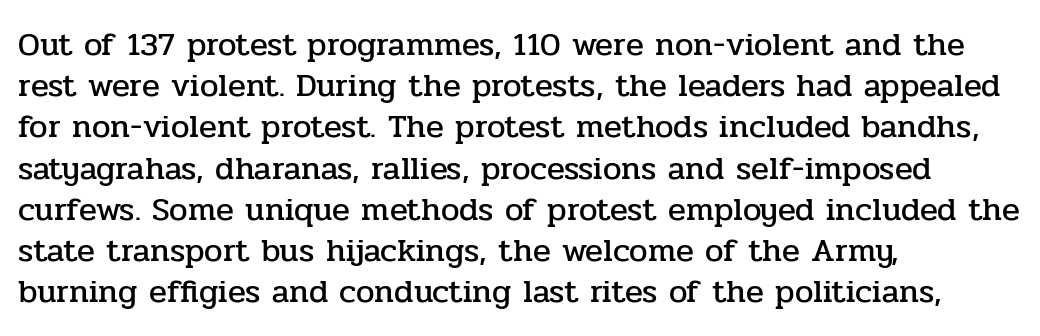
Rendered with straight, roman letterforms. Proportional: the letters do not fall into vertical columns. Descenders hang freely into open space. The designer left line spacing at the default.
